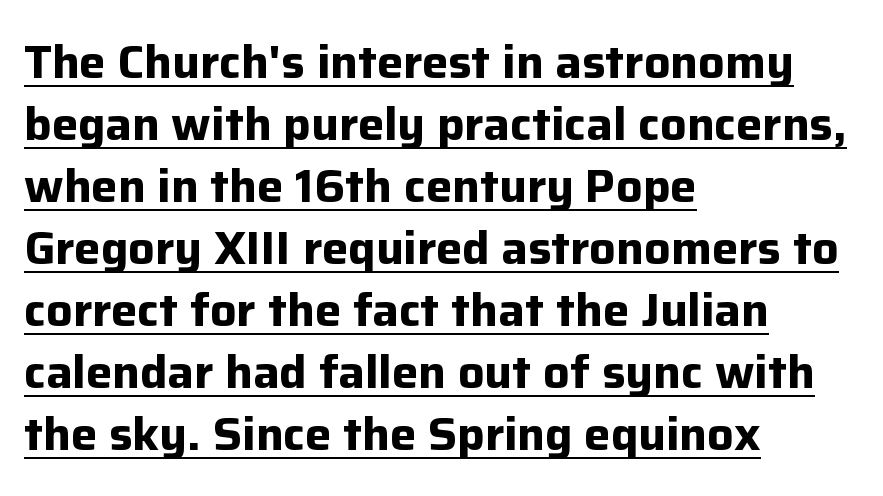
The string is rendered with underlining switched on. Here the glyphs are tracked normally, forming tight word shapes. This is heavy type, rendered in bold. Is this a fixed-width face? No — the glyphs have proportional, varying widths. The lines are quadded left.
